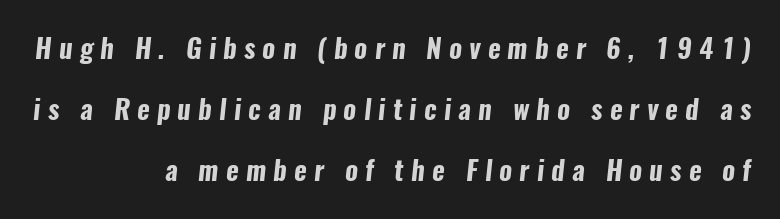
Q: Is the text bold? A: Yes.
Q: Is the text underlined? A: No.
Q: How is the paragraph aligned? A: Right-aligned.
Q: Is the spacing between letters normal or unusually wide? A: Unusually wide.
Q: Is the spacing between lines tight, normal or loose? A: Loose.
